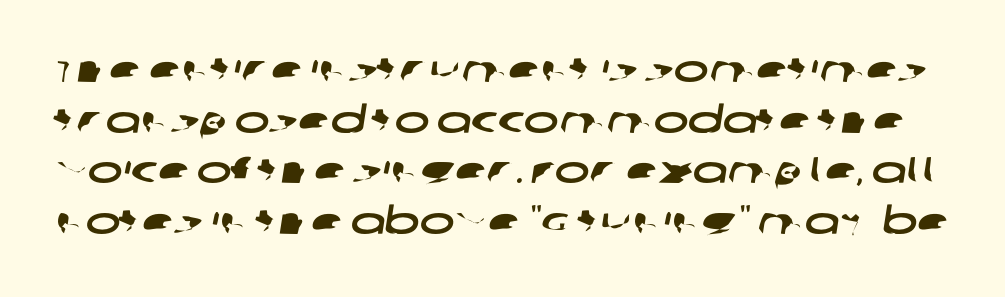
Q: Is the typeface a serif or a sans-serif typeface? A: Sans-serif.
Q: Is the text underlined? A: No.
Q: Is the spacing between letters normal or unusually wide? A: Normal.
Q: Is the spacing between lines tight, normal or loose? A: Normal.
Q: Width (condensed, normal, or wide)? A: Wide.
Q: Stroke contrast? A: Low.
Q: x-height? A: Large.
Q: Monospaced? A: No.
